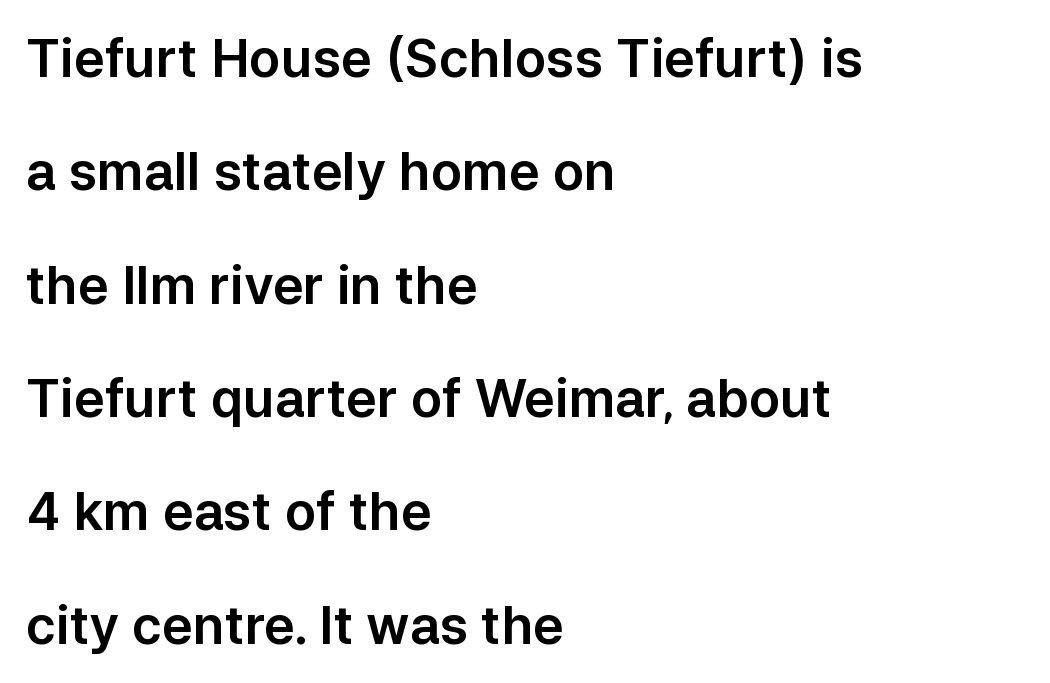
The image shows 52 px sans-serif type, upright; set left-aligned, loose line spacing (2.18x), normal letter spacing, not underlined; low stroke contrast and a medium x-height.
